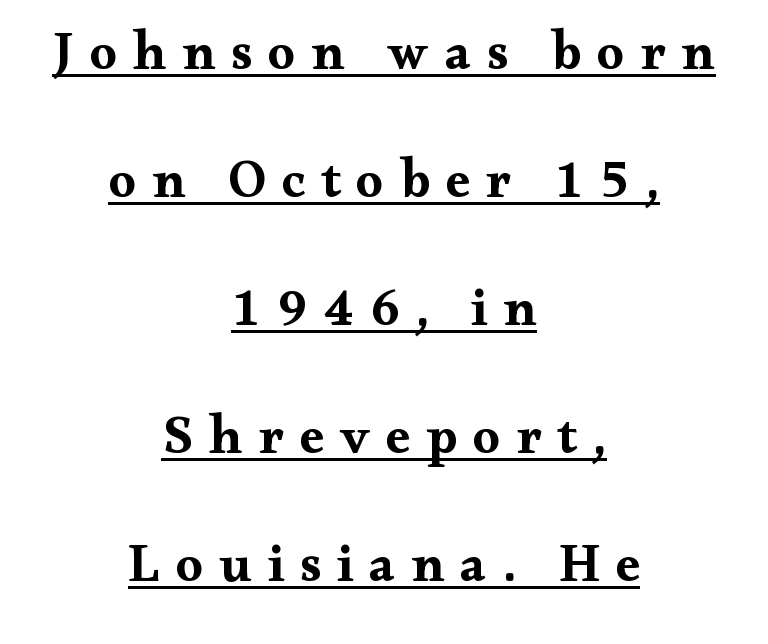
{"serif": "yes", "italic": "no", "bold": "yes", "weight": "bold", "width": "wide", "stroke_contrast": "medium", "x_height": "small", "monospaced": "no", "underline": "yes", "align": "center", "line_spacing": "loose", "line_spacing_ratio": 2.37, "letter_spacing": "wide", "letter_spacing_em": 0.29, "glyph_px": 54}
